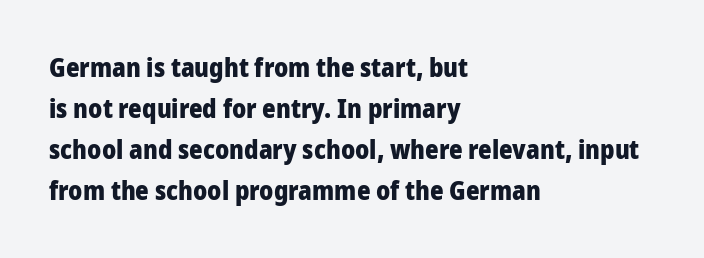
{"italic": "no", "bold": "yes", "underline": "no", "align": "left", "line_spacing": "normal", "line_spacing_ratio": 1.58, "letter_spacing": "normal", "letter_spacing_em": 0.0, "glyph_px": 26}
